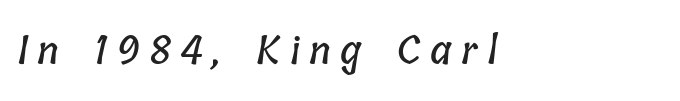
The image shows 39 px condensed type; set left-aligned, unusually wide letter spacing (+0.24 em), not underlined; low stroke contrast and a medium x-height.
